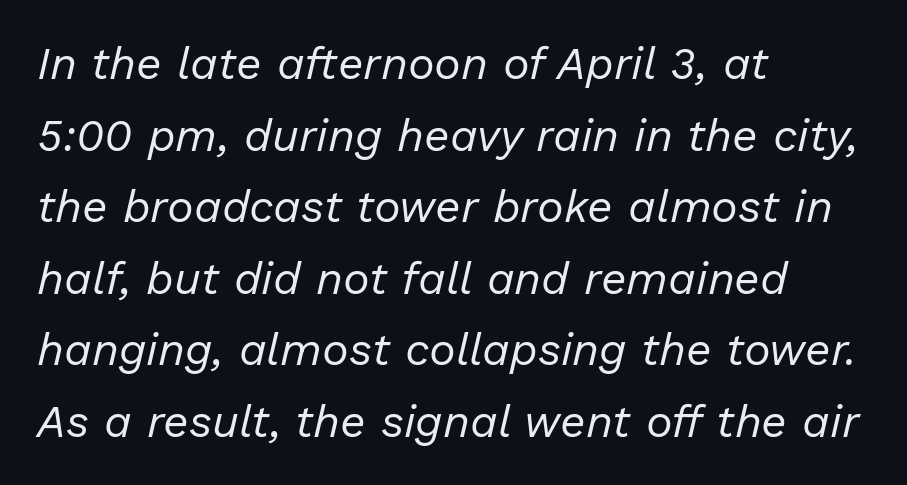
Q: Is the text bold? A: No.
Q: Is the text italic (slanted)? A: Yes, it leans right by about 13 degrees.
Q: Is the text underlined? A: No.
Q: How is the paragraph aligned? A: Left-aligned.
Q: Is the spacing between letters normal or unusually wide? A: Normal.
Q: Is the spacing between lines tight, normal or loose? A: Normal.
Q: Width (condensed, normal, or wide)? A: Normal.
Q: Stroke contrast? A: Low.
Q: x-height? A: Medium.
Q: Monospaced? A: No.
